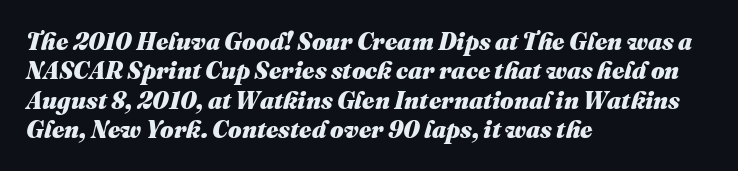
The image shows 24 px bold type, italic (leaning right); set left-aligned, line spacing 1.22x, normal letter spacing, not underlined.
